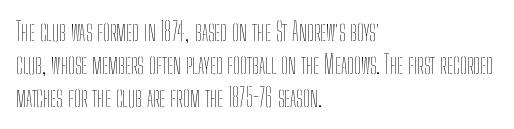
The image shows 25 px text type, upright; set left-aligned, normal line spacing (1.32x), normal letter spacing, not underlined.
